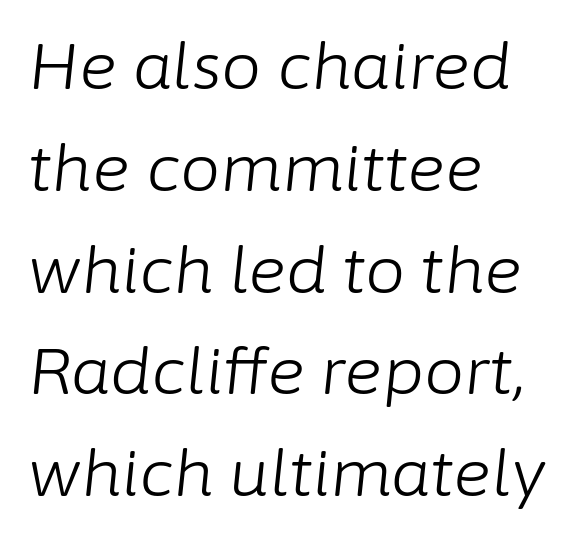
Nobody touched the tracking dial on this one. The words here are not underlined. Does the leading feel generous? No, just average. No letter is thick-stroked: the sample isn't bold. This rendering uses left alignment, leaving the right contour irregular.
